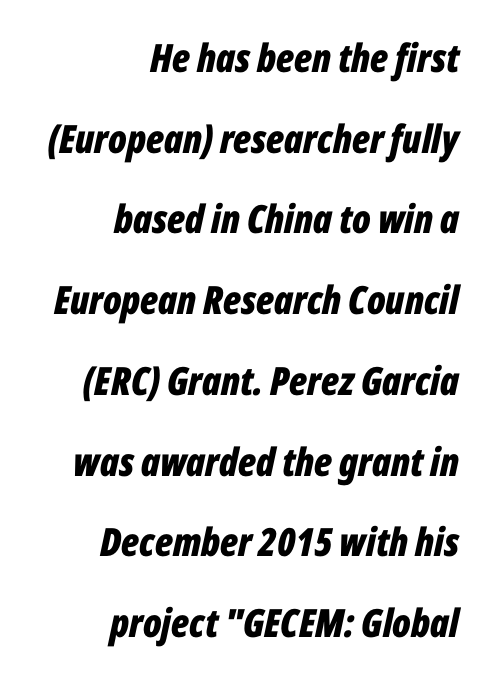
Q: Is the text bold? A: Yes.
Q: Is the text italic (slanted)? A: Yes, it leans right by about 12 degrees.
Q: Is the text underlined? A: No.
Q: How is the paragraph aligned? A: Right-aligned.
Q: Is the spacing between letters normal or unusually wide? A: Normal.
Q: Is the spacing between lines tight, normal or loose? A: Loose.
Q: Width (condensed, normal, or wide)? A: Condensed.
Q: Stroke contrast? A: Low.
Q: x-height? A: Medium.
Q: Monospaced? A: No.
